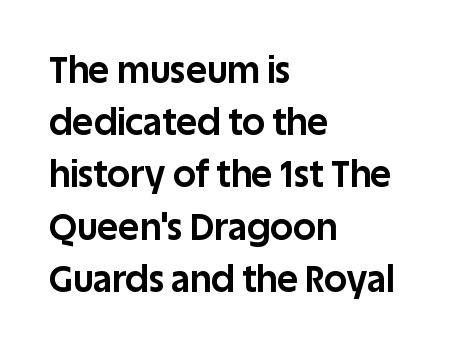
The image shows 36 px bold sans-serif type, upright; set left-aligned, normal line spacing (1.45x), normal letter spacing, not underlined; low stroke contrast and a large x-height.
